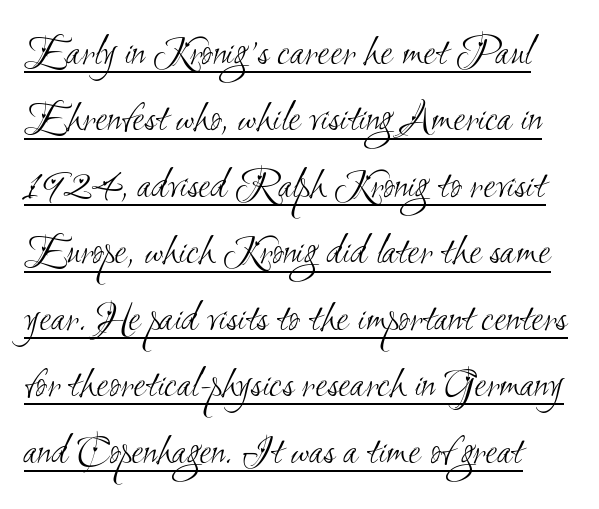
The image shows 44 px light, condensed sans-serif type; set normal line spacing (1.51x), normal letter spacing, underlined; medium stroke contrast and a small x-height.
